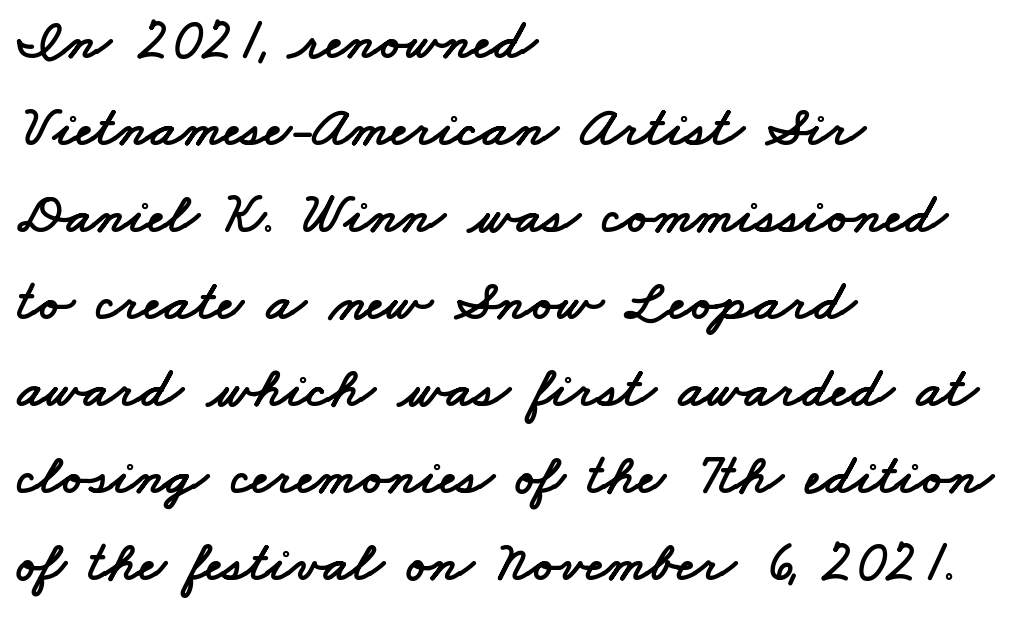
The image shows 58 px wide sans-serif type; set left-aligned, normal line spacing (1.5x), normal letter spacing, not underlined; low stroke contrast and a small x-height.
